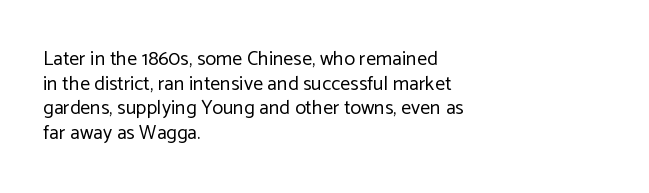
{"italic": "no", "bold": "no", "underline": "no", "align": "left", "line_spacing_ratio": 1.23, "letter_spacing": "normal", "letter_spacing_em": 0.0, "glyph_px": 20}
